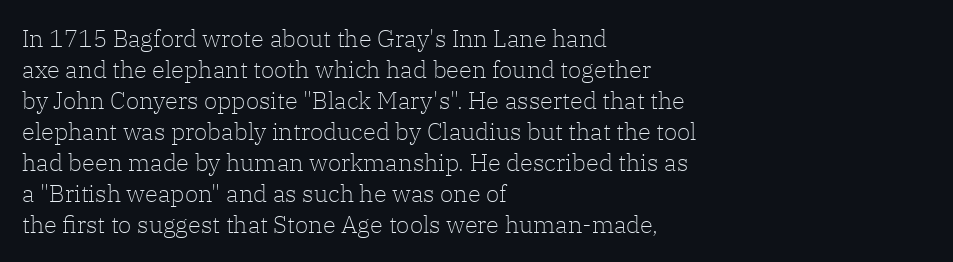
The image shows 24 px text type, upright; set left-aligned, normal line spacing (1.29x), normal letter spacing, not underlined.
